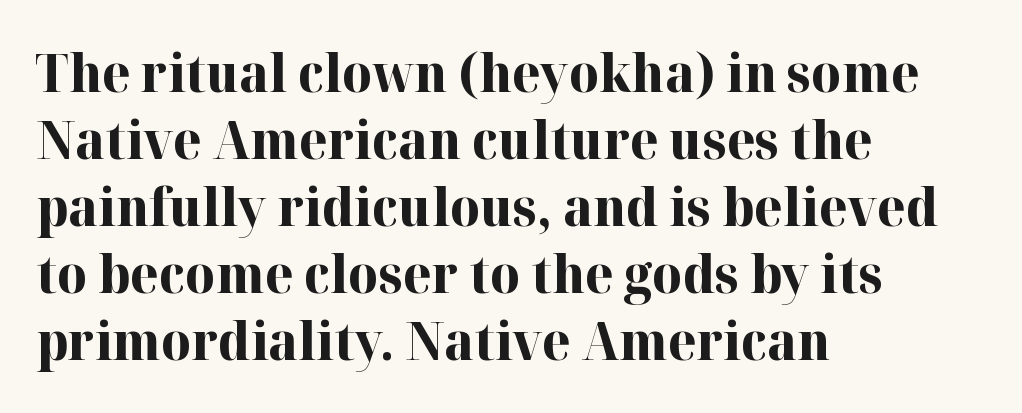
Check under the words: just untouched page. How would I describe the line gaps? Plain and ordinary. The letters advance in unequal steps, a hallmark of proportional type. The rendering uses a bold face; every stroke is thick and dark. This is roman type, the default non-slanted kind.
